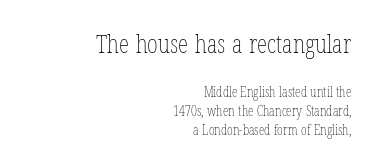
Q: Is the text bold? A: No.
Q: Is the text italic (slanted)? A: No, it is upright.
Q: Is the text underlined? A: No.
Q: How is the paragraph aligned? A: Right-aligned.
Q: Is the spacing between letters normal or unusually wide? A: Normal.
Q: Is the spacing between lines tight, normal or loose? A: Normal.
Q: Which block of text is set in a larger size, the first (top) or the second (bottom)? A: The first (top) one.
